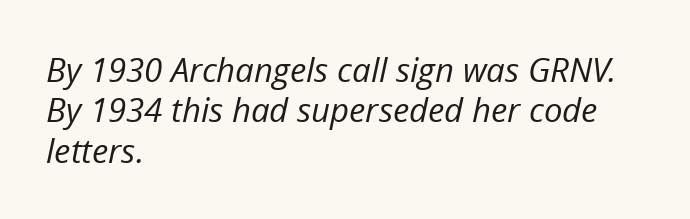
{"italic": "yes", "lean": "right", "slant_degrees": 12, "bold": "no", "weight": "regular", "width": "normal", "stroke_contrast": "low", "x_height": "medium", "monospaced": "no", "underline": "no", "align": "left", "line_spacing_ratio": 1.22, "letter_spacing": "normal", "letter_spacing_em": 0.0, "glyph_px": 33}
